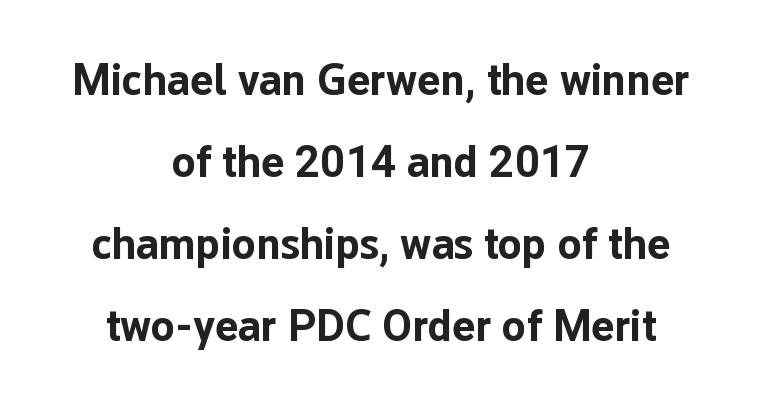
{"serif": "no", "italic": "no", "bold": "yes", "weight": "bold", "width": "normal", "stroke_contrast": "low", "x_height": "medium", "monospaced": "no", "underline": "no", "align": "center", "line_spacing_ratio": 1.86, "letter_spacing": "normal", "letter_spacing_em": 0.0, "glyph_px": 44}
